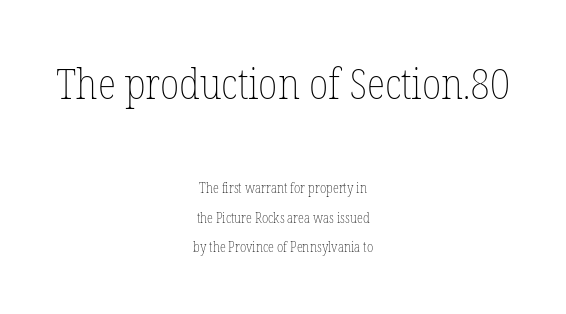
The image shows 43 px thin, condensed type, upright; set centered, loose line spacing (2.11x), normal letter spacing, not underlined; the first (top) block is 3.07x larger; low stroke contrast and a medium x-height.
